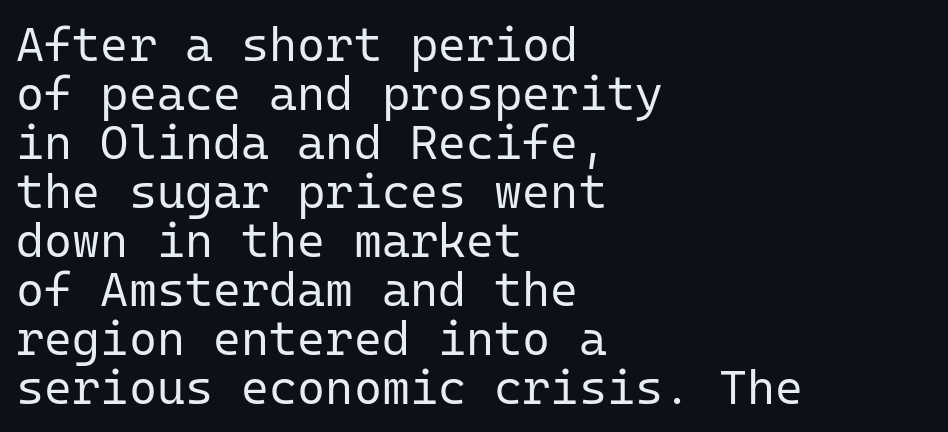
The image shows 48 px regular-weight sans-serif type, upright, monospaced; set left-aligned, tight line spacing (1.02x), normal letter spacing, not underlined; low stroke contrast and a medium x-height.
